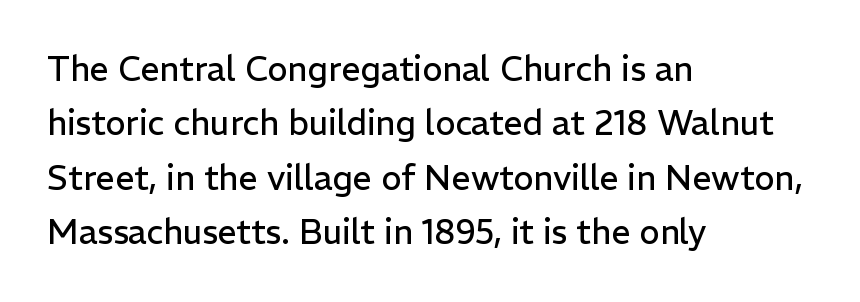
{"serif": "no", "italic": "no", "bold": "no", "weight": "regular", "width": "normal", "stroke_contrast": "low", "x_height": "medium", "monospaced": "no", "underline": "no", "align": "left", "line_spacing": "normal", "line_spacing_ratio": 1.6, "letter_spacing": "normal", "letter_spacing_em": 0.0, "glyph_px": 34}
